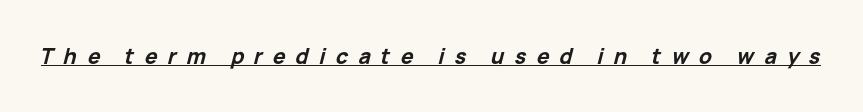
Q: Is the text bold? A: Yes.
Q: Is the text italic (slanted)? A: Yes, it leans right by about 15 degrees.
Q: Is the text underlined? A: Yes.
Q: Is the spacing between letters normal or unusually wide? A: Unusually wide.
